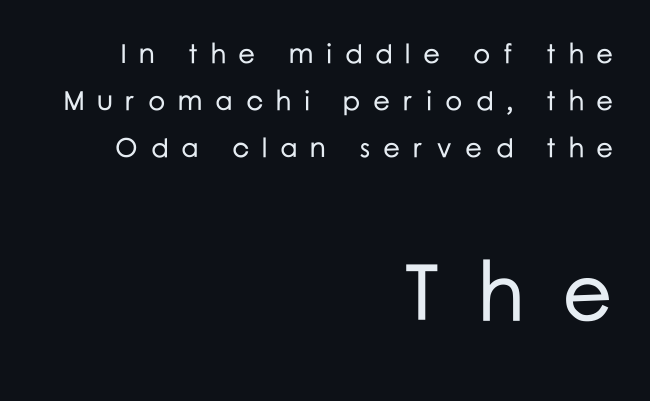
The compositor pushed each line to the right boundary. Vertical strokes here are truly vertical. The zone under the glyphs is completely vacant. Font category for this specimen: sans-serif. The more generous point size was reserved for the lower chunk.
